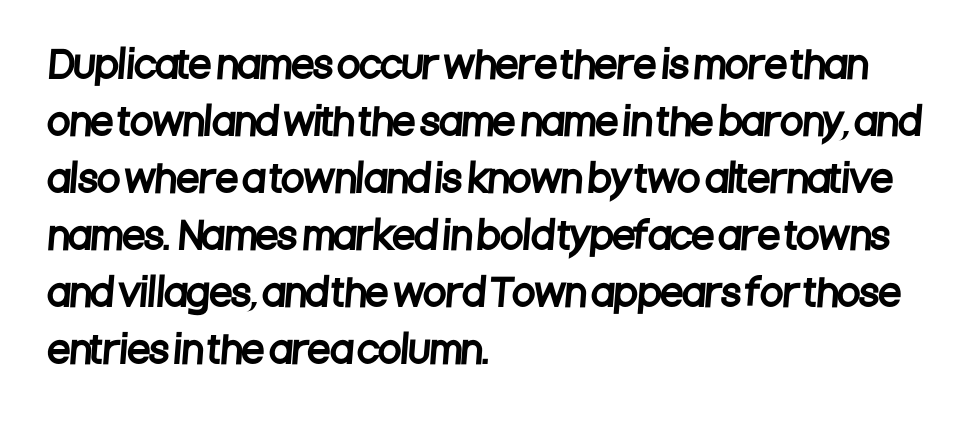
Q: Is the typeface a serif or a sans-serif typeface? A: Sans-serif.
Q: Is the text underlined? A: No.
Q: How is the paragraph aligned? A: Left-aligned.
Q: Is the spacing between letters normal or unusually wide? A: Normal.
Q: Is the spacing between lines tight, normal or loose? A: Normal.
Q: Width (condensed, normal, or wide)? A: Condensed.
Q: Stroke contrast? A: Low.
Q: x-height? A: Large.
Q: Monospaced? A: No.
